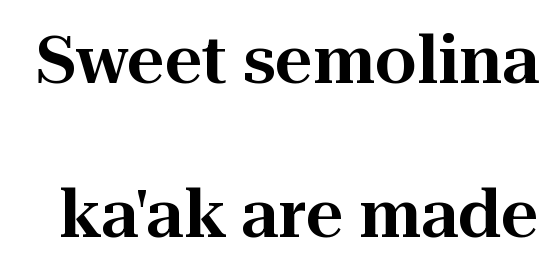
{"serif": "yes", "italic": "no", "width": "normal", "stroke_contrast": "high", "x_height": "medium", "monospaced": "no", "underline": "no", "line_spacing": "loose", "line_spacing_ratio": 2.34, "letter_spacing": "normal", "letter_spacing_em": 0.0, "glyph_px": 66}
